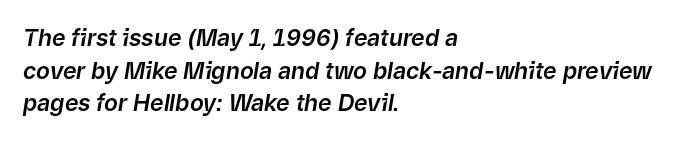
Q: Is the text italic (slanted)? A: Yes, it leans right by about 9 degrees.
Q: Is the text underlined? A: No.
Q: How is the paragraph aligned? A: Left-aligned.
Q: Is the spacing between letters normal or unusually wide? A: Normal.
Q: Is the spacing between lines tight, normal or loose? A: Normal.
